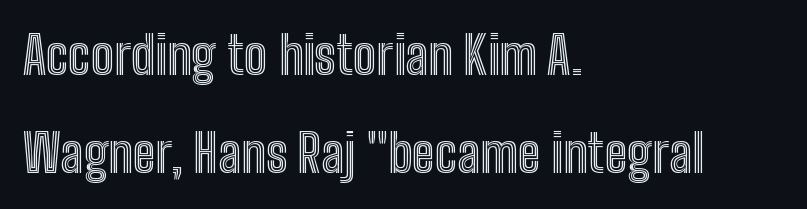
Q: Is the text italic (slanted)? A: No, it is upright.
Q: Is the text underlined? A: No.
Q: How is the paragraph aligned? A: Left-aligned.
Q: Is the spacing between letters normal or unusually wide? A: Normal.
Q: Width (condensed, normal, or wide)? A: Condensed.
Q: x-height? A: Medium.
Q: Monospaced? A: No.
